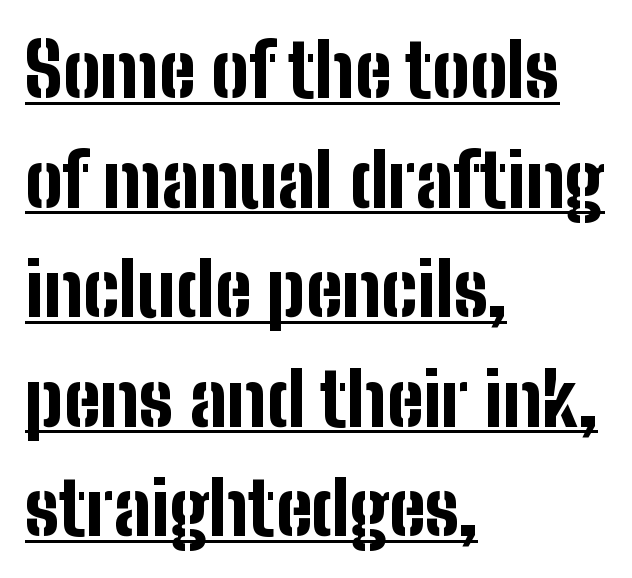
{"serif": "no", "italic": "no", "bold": "yes", "weight": "bold", "width": "condensed", "stroke_contrast": "low", "x_height": "medium", "monospaced": "no", "underline": "yes", "align": "left", "line_spacing": "normal", "line_spacing_ratio": 1.48, "letter_spacing": "normal", "letter_spacing_em": 0.0, "glyph_px": 74}
